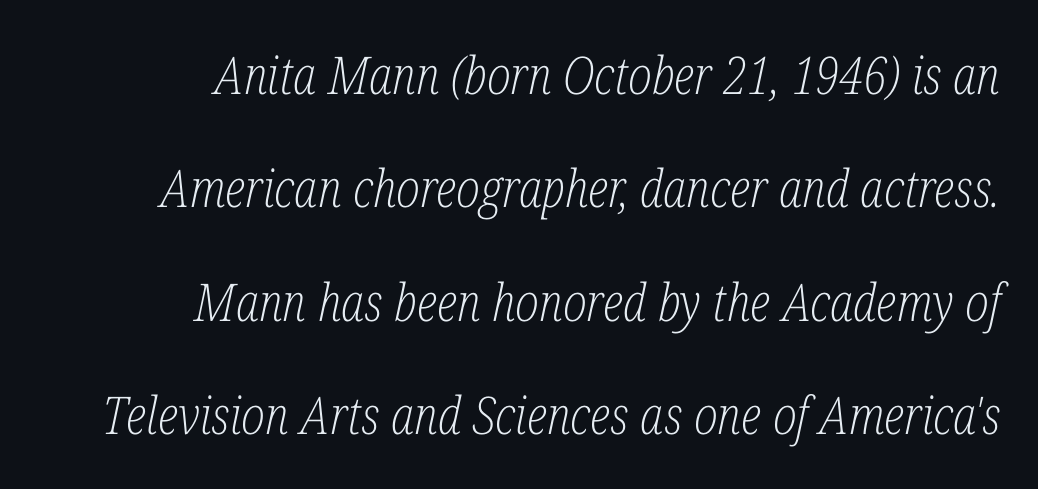
Q: Is the text bold? A: No.
Q: Is the text italic (slanted)? A: Yes, it leans right by about 12 degrees.
Q: Is the typeface a serif or a sans-serif typeface? A: Serif.
Q: Is the text underlined? A: No.
Q: How is the paragraph aligned? A: Right-aligned.
Q: Is the spacing between letters normal or unusually wide? A: Normal.
Q: Is the spacing between lines tight, normal or loose? A: Loose.
Q: Width (condensed, normal, or wide)? A: Condensed.
Q: Stroke contrast? A: Low.
Q: x-height? A: Medium.
Q: Monospaced? A: No.
